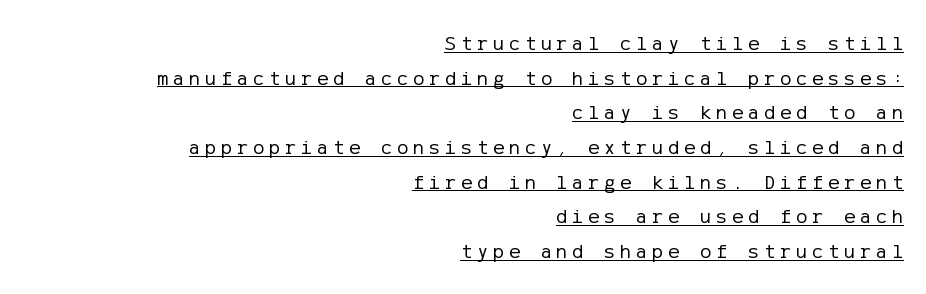
Q: Is the text bold? A: No.
Q: Is the text italic (slanted)? A: No, it is upright.
Q: Is the text underlined? A: Yes.
Q: How is the paragraph aligned? A: Right-aligned.
Q: Is the spacing between letters normal or unusually wide? A: Unusually wide.
Q: Is the spacing between lines tight, normal or loose? A: Normal.
